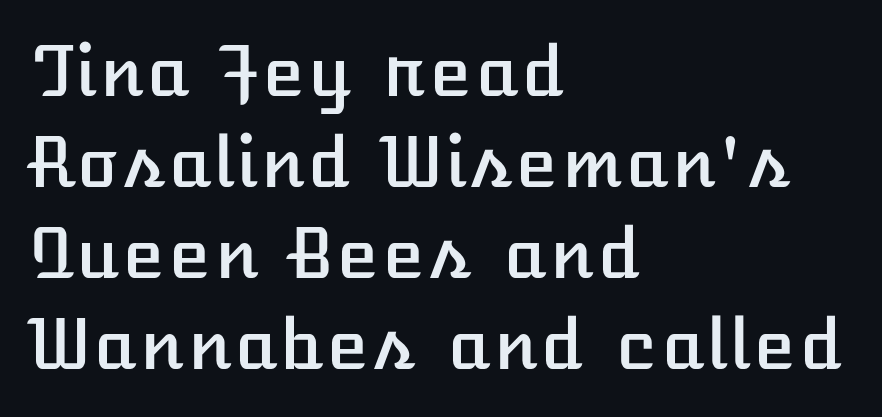
{"italic": "no", "width": "normal", "stroke_contrast": "low", "x_height": "medium", "underline": "no", "align": "left", "line_spacing": "normal", "line_spacing_ratio": 1.32, "letter_spacing": "normal", "letter_spacing_em": 0.0, "glyph_px": 69}
